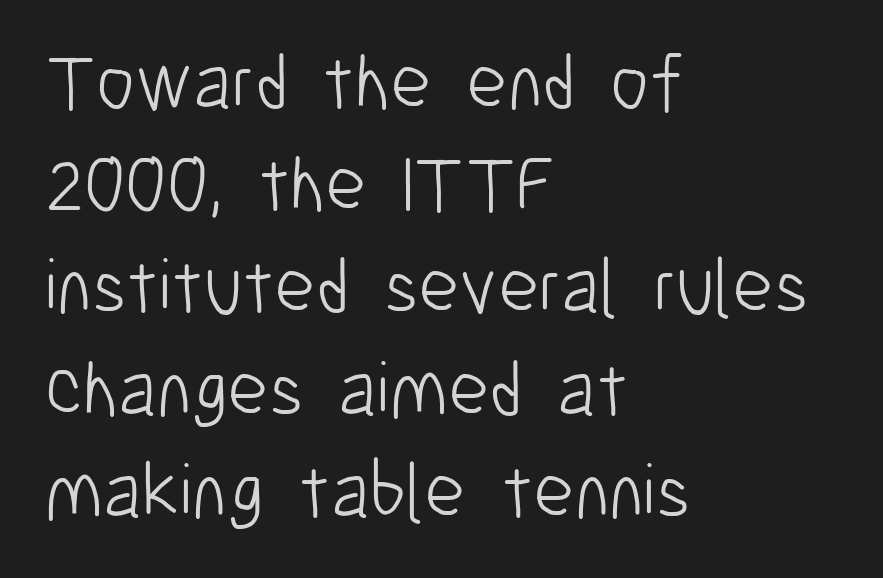
Q: Is the text bold? A: No.
Q: Is the text italic (slanted)? A: No, it is upright.
Q: Is the typeface a serif or a sans-serif typeface? A: Sans-serif.
Q: Is the text underlined? A: No.
Q: How is the paragraph aligned? A: Left-aligned.
Q: Is the spacing between letters normal or unusually wide? A: Normal.
Q: Is the spacing between lines tight, normal or loose? A: Normal.
Q: Width (condensed, normal, or wide)? A: Condensed.
Q: Stroke contrast? A: Low.
Q: x-height? A: Medium.
Q: Monospaced? A: No.
